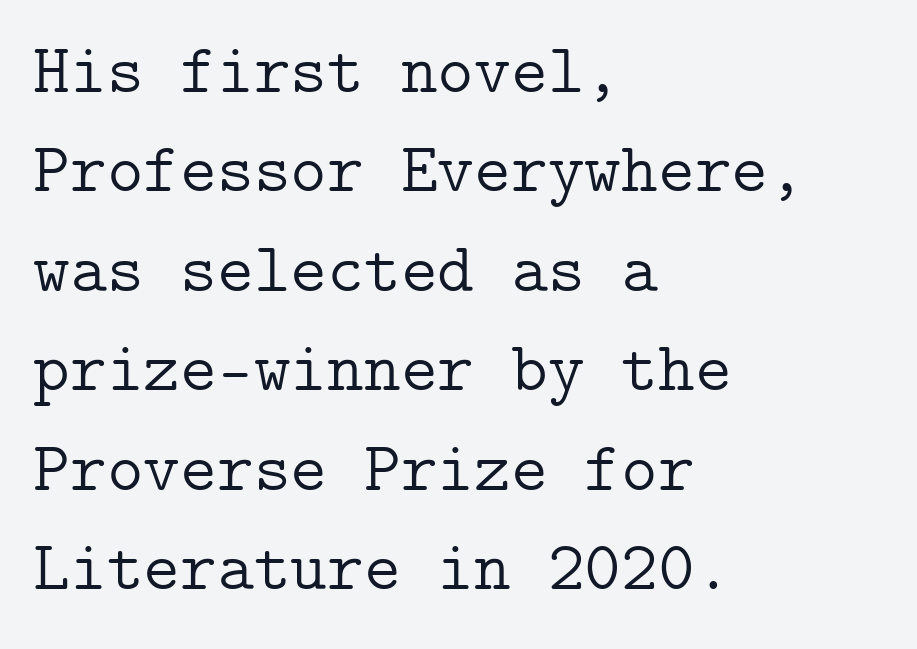
The image shows 70 px light serif type, upright; set left-aligned, normal line spacing (1.42x), normal letter spacing, not underlined; low stroke contrast and a medium x-height.
